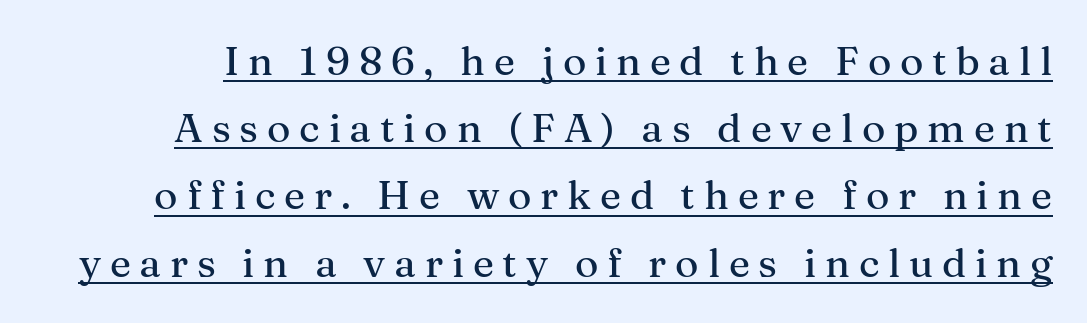
The image shows 40 px serif type, upright; set normal line spacing (1.68x), unusually wide letter spacing (+0.22 em), underlined; medium stroke contrast and a medium x-height.
